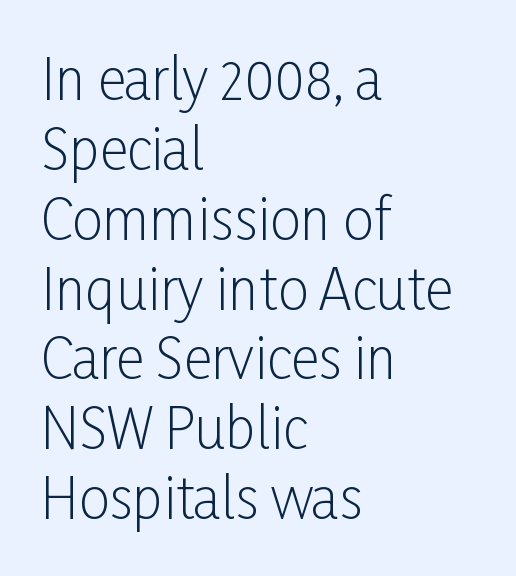
A normal amount of white space separates one row of letters from the next. Descender tails drop into unmarked territory. Italic? Not at all — the glyphs are vertical. The letters carry no serifs — their stems end cleanly without finishing strokes. The lines are quadded left.
